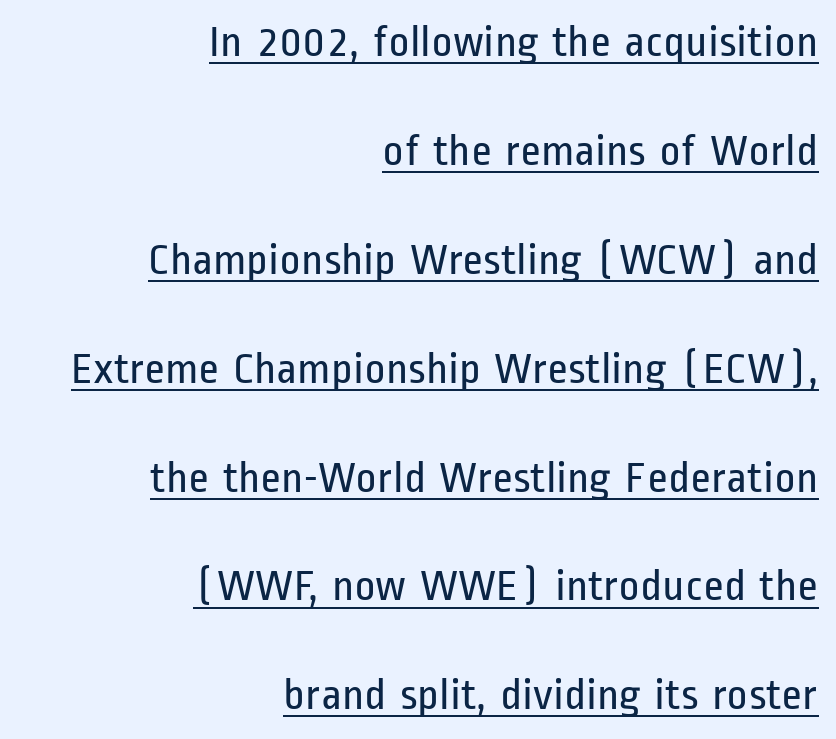
Q: Is the text bold? A: No.
Q: Is the text italic (slanted)? A: No, it is upright.
Q: Is the typeface a serif or a sans-serif typeface? A: Sans-serif.
Q: Is the text underlined? A: Yes.
Q: How is the paragraph aligned? A: Right-aligned.
Q: Is the spacing between letters normal or unusually wide? A: Normal.
Q: Is the spacing between lines tight, normal or loose? A: Loose.
Q: Width (condensed, normal, or wide)? A: Condensed.
Q: Stroke contrast? A: Low.
Q: x-height? A: Medium.
Q: Monospaced? A: No.
